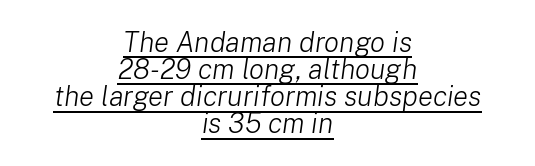
Varying glyph widths throughout — classic text-font behaviour. Typeset on center — no edge is straight. Caption: lettering with a line underneath. Style check: oblique.
